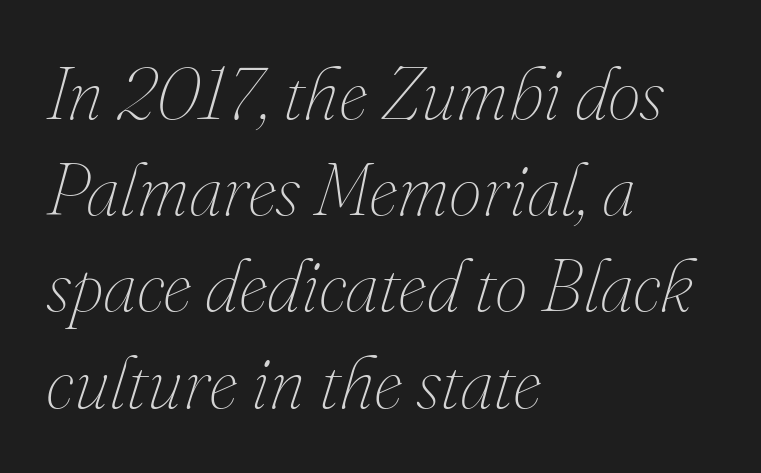
Teacher's note: observe the even left margin — that is flush-left alignment. Is this a heavy cut? Hardly; it is regular or lighter. The face used here is rendered with its standard letterfit. The specimen reads as italic at a glance. You could not count columns in this text — the font is proportionally spaced.
